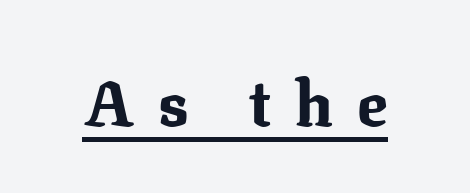
Q: Is the text bold? A: Yes.
Q: Is the text italic (slanted)? A: No, it is upright.
Q: Is the typeface a serif or a sans-serif typeface? A: Serif.
Q: Is the text underlined? A: Yes.
Q: Is the spacing between letters normal or unusually wide? A: Unusually wide.
Q: Width (condensed, normal, or wide)? A: Normal.
Q: Stroke contrast? A: Medium.
Q: x-height? A: Medium.
Q: Monospaced? A: No.
